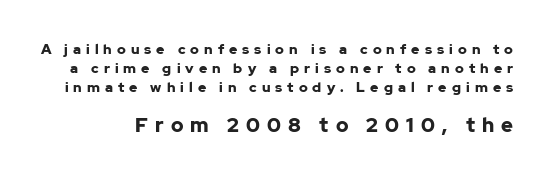
The image shows 20 px bold type, upright; set normal line spacing (1.34x), unusually wide letter spacing (+0.36 em), not underlined; the second (bottom) block is 1.43x larger.
